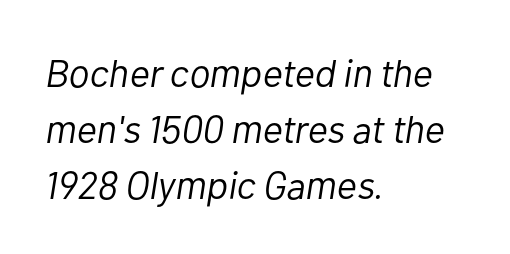
Q: Is the text bold? A: No.
Q: Is the text italic (slanted)? A: Yes, it leans right by about 10 degrees.
Q: Is the text underlined? A: No.
Q: How is the paragraph aligned? A: Left-aligned.
Q: Is the spacing between letters normal or unusually wide? A: Normal.
Q: Is the spacing between lines tight, normal or loose? A: Normal.
Q: Width (condensed, normal, or wide)? A: Normal.
Q: Stroke contrast? A: Low.
Q: x-height? A: Medium.
Q: Monospaced? A: No.
